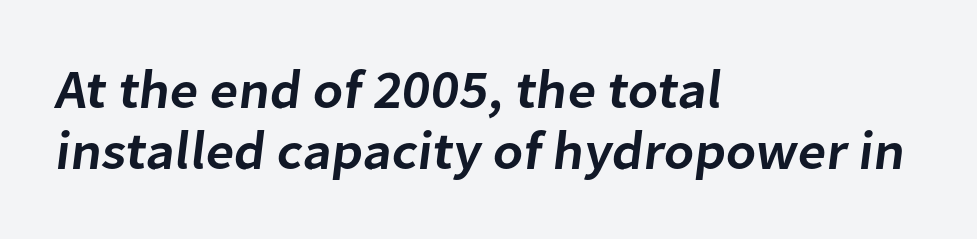
The image shows 54 px semibold sans-serif type; set left-aligned, tight line spacing (1.13x), normal letter spacing, not underlined; low stroke contrast and a medium x-height.
